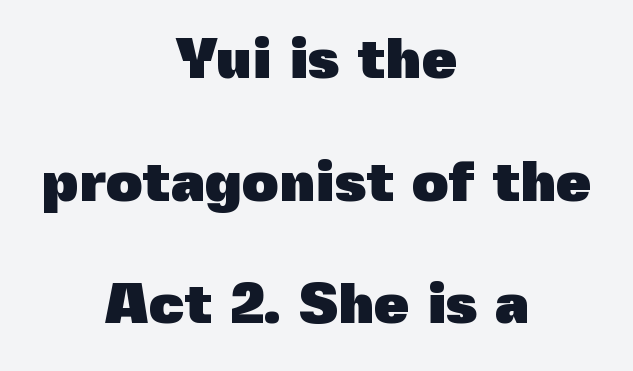
{"serif": "no", "italic": "no", "bold": "yes", "weight": "heavy", "width": "normal", "x_height": "medium", "monospaced": "no", "underline": "no", "align": "center", "line_spacing": "loose", "line_spacing_ratio": 2.15, "letter_spacing": "normal", "letter_spacing_em": 0.0, "glyph_px": 57}
